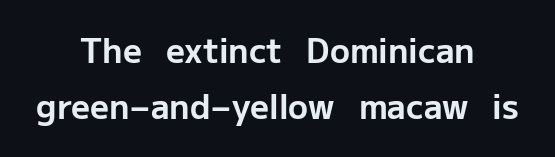
Q: Is the text bold? A: Yes.
Q: Is the text italic (slanted)? A: No, it is upright.
Q: Is the typeface a serif or a sans-serif typeface? A: Sans-serif.
Q: Is the text underlined? A: No.
Q: How is the paragraph aligned? A: Centered.
Q: Is the spacing between letters normal or unusually wide? A: Normal.
Q: Is the spacing between lines tight, normal or loose? A: Normal.
Q: Width (condensed, normal, or wide)? A: Normal.
Q: Stroke contrast? A: Low.
Q: x-height? A: Medium.
Q: Monospaced? A: No.
